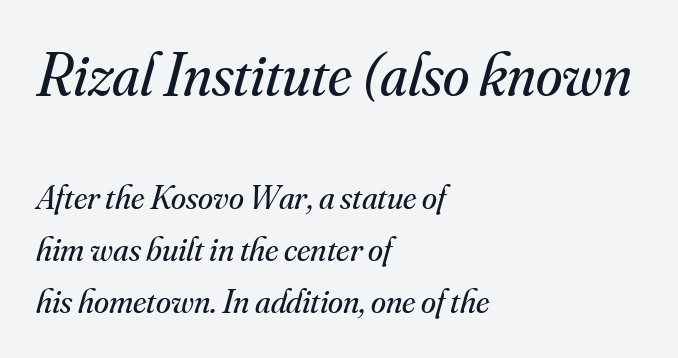
The image shows 60 px regular-weight serif type, italic (leaning right); set left-aligned, normal line spacing (1.52x), normal letter spacing, not underlined; the first (top) block is 1.76x larger; medium stroke contrast and a small x-height.
